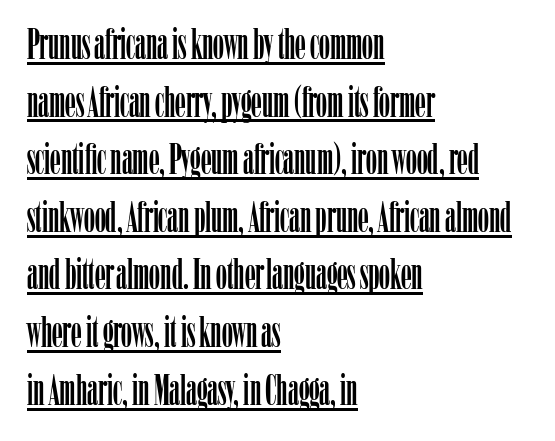
{"serif": "yes", "italic": "no", "width": "condensed", "stroke_contrast": "low", "x_height": "medium", "monospaced": "no", "underline": "yes", "align": "left", "line_spacing": "normal", "line_spacing_ratio": 1.34, "letter_spacing": "normal", "letter_spacing_em": 0.0, "glyph_px": 43}
